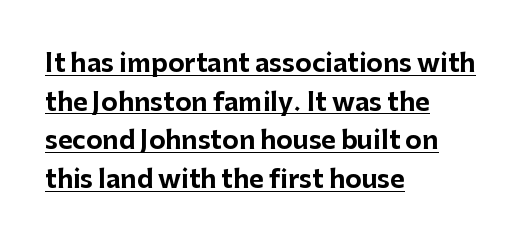
Q: Is the text bold? A: Yes.
Q: Is the text italic (slanted)? A: No, it is upright.
Q: Is the text underlined? A: Yes.
Q: How is the paragraph aligned? A: Left-aligned.
Q: Is the spacing between letters normal or unusually wide? A: Normal.
Q: Is the spacing between lines tight, normal or loose? A: Normal.
